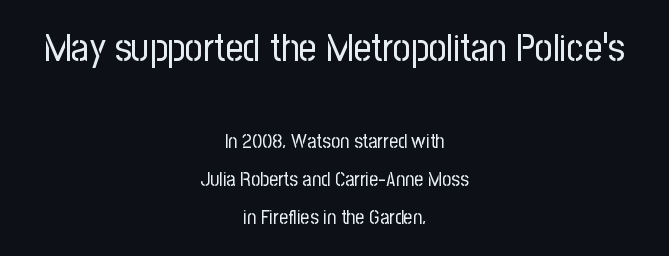
Q: Is the text bold? A: No.
Q: Is the text italic (slanted)? A: No, it is upright.
Q: Is the typeface a serif or a sans-serif typeface? A: Sans-serif.
Q: Is the text underlined? A: No.
Q: How is the paragraph aligned? A: Centered.
Q: Is the spacing between letters normal or unusually wide? A: Normal.
Q: Is the spacing between lines tight, normal or loose? A: Loose.
Q: Which block of text is set in a larger size, the first (top) or the second (bottom)? A: The first (top) one.
Q: Width (condensed, normal, or wide)? A: Condensed.
Q: Stroke contrast? A: Low.
Q: x-height? A: Medium.
Q: Monospaced? A: No.
